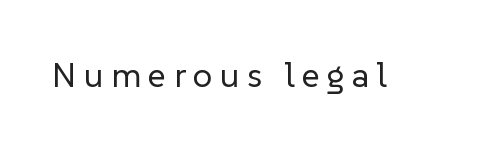
The image shows 35 px regular-weight sans-serif type, upright; set unusually wide letter spacing (+0.21 em), not underlined; low stroke contrast and a medium x-height.
